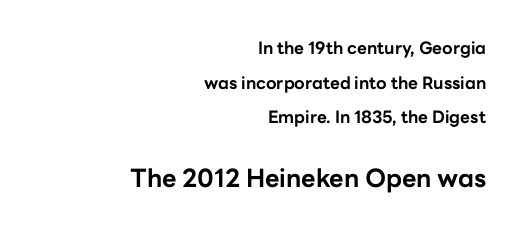
Italic? Not at all — the glyphs are vertical. Decoration check: the copy has no underline. Widely set lines give the paragraph a tall, airy silhouette. Default kerning and tracking; the words read as compact shapes. Two sizes are in play, and the larger belongs to the second block. If you drew a ruler down the right edge, every line would touch it.
